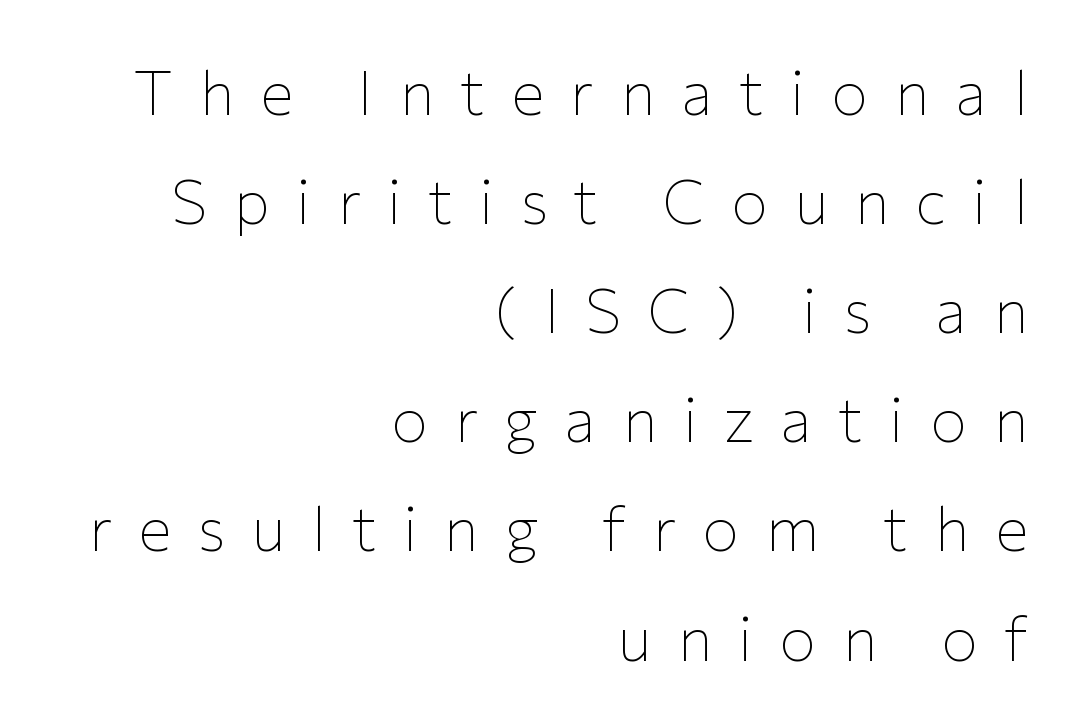
Q: Is the text bold? A: No.
Q: Is the text italic (slanted)? A: No, it is upright.
Q: Is the typeface a serif or a sans-serif typeface? A: Sans-serif.
Q: Is the text underlined? A: No.
Q: How is the paragraph aligned? A: Right-aligned.
Q: Is the spacing between letters normal or unusually wide? A: Unusually wide.
Q: Width (condensed, normal, or wide)? A: Normal.
Q: Stroke contrast? A: Low.
Q: x-height? A: Medium.
Q: Monospaced? A: No.
